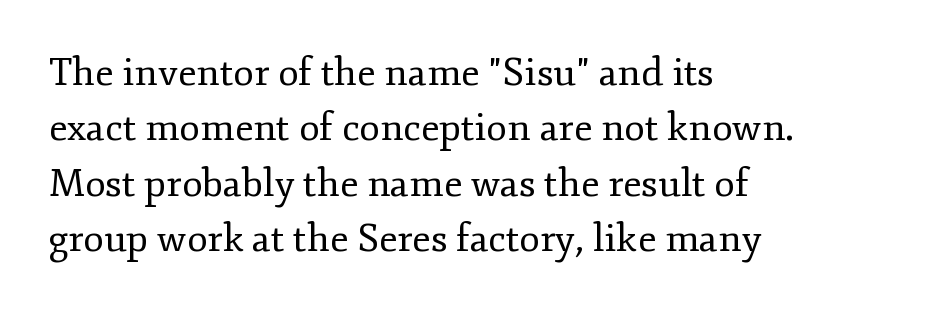
The image shows 38 px regular-weight serif type, upright; set left-aligned, normal line spacing (1.46x), normal letter spacing, not underlined; low stroke contrast and a small x-height.
